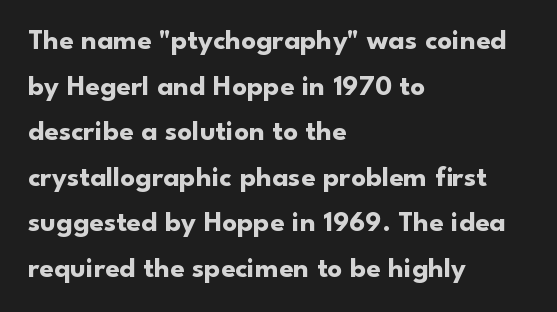
The space directly below the letters is spotless. Think of a printed novel: that variable character pitch is what you see here. Its strokes are broad and dark, the hallmark of bold type. If you drew a line through each stem, it would be perfectly vertical. The passage shown is typeset with a sans-serif family. These lines sit exactly where default settings would place them.
